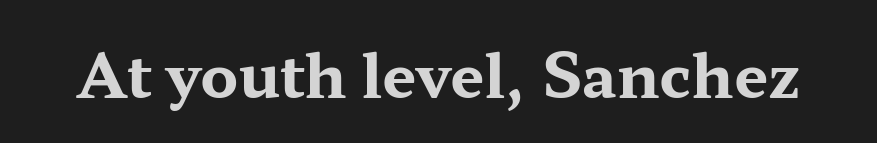
{"serif": "yes", "italic": "no", "bold": "yes", "weight": "bold", "width": "wide", "stroke_contrast": "medium", "x_height": "medium", "monospaced": "no", "underline": "no", "letter_spacing": "normal", "letter_spacing_em": 0.0, "glyph_px": 61}
